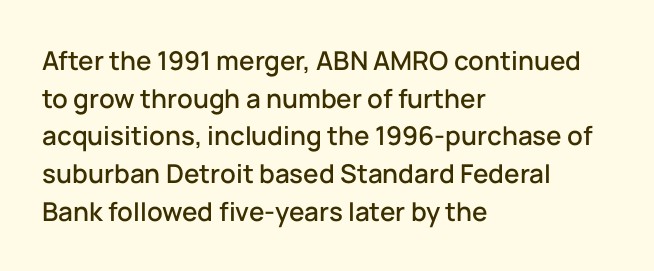
{"italic": "no", "underline": "no", "align": "left", "line_spacing": "normal", "line_spacing_ratio": 1.45, "letter_spacing": "normal", "letter_spacing_em": 0.0, "glyph_px": 26}
